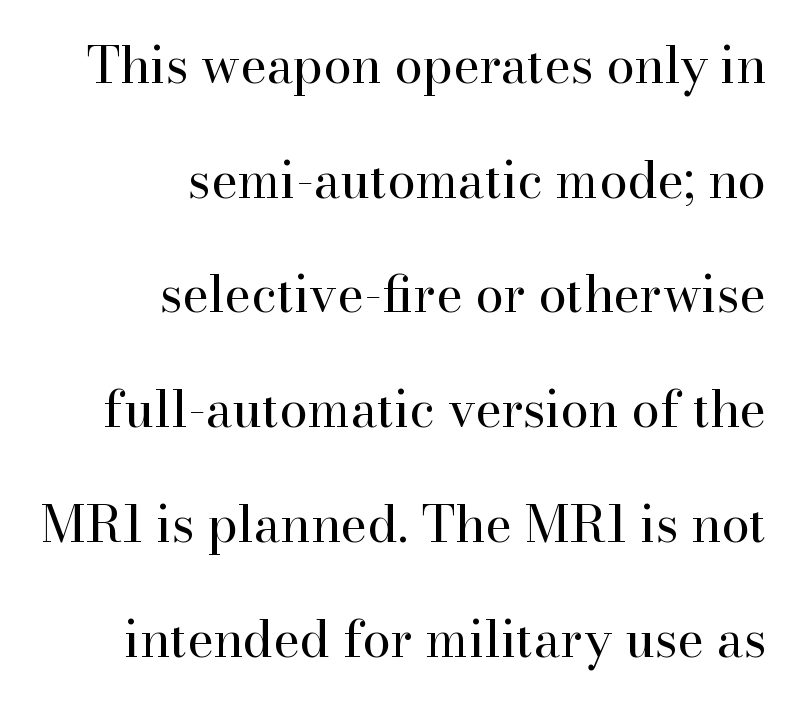
Q: Is the text bold? A: No.
Q: Is the text italic (slanted)? A: No, it is upright.
Q: Is the typeface a serif or a sans-serif typeface? A: Serif.
Q: Is the text underlined? A: No.
Q: How is the paragraph aligned? A: Right-aligned.
Q: Is the spacing between letters normal or unusually wide? A: Normal.
Q: Is the spacing between lines tight, normal or loose? A: Loose.
Q: Width (condensed, normal, or wide)? A: Normal.
Q: Stroke contrast? A: High.
Q: x-height? A: Small.
Q: Monospaced? A: No.
